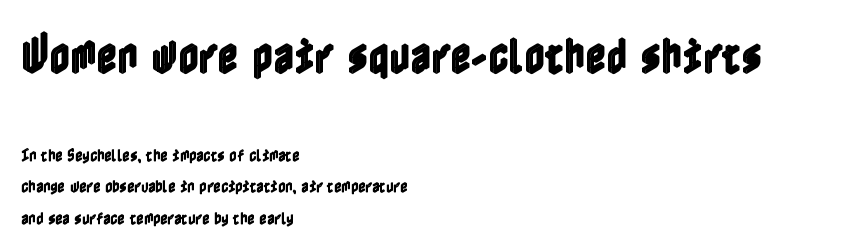
The image shows 40 px condensed type, upright; set left-aligned, loose line spacing (2.25x), normal letter spacing, not underlined; the first (top) block is 2.86x larger; a medium x-height.
